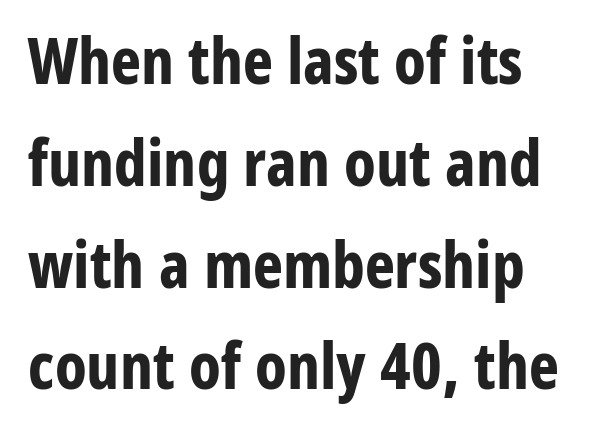
Q: Is the text bold? A: Yes.
Q: Is the text italic (slanted)? A: No, it is upright.
Q: Is the typeface a serif or a sans-serif typeface? A: Sans-serif.
Q: Is the text underlined? A: No.
Q: Is the spacing between letters normal or unusually wide? A: Normal.
Q: Is the spacing between lines tight, normal or loose? A: Normal.
Q: Width (condensed, normal, or wide)? A: Condensed.
Q: Stroke contrast? A: Low.
Q: x-height? A: Medium.
Q: Monospaced? A: No.
